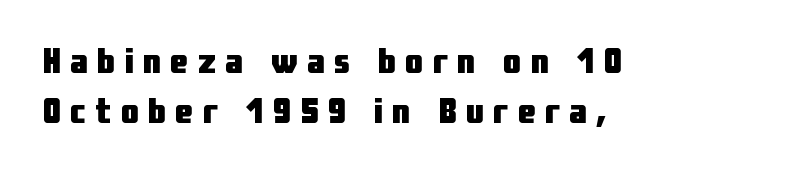
Q: Is the text bold? A: Yes.
Q: Is the text italic (slanted)? A: No, it is upright.
Q: Is the typeface a serif or a sans-serif typeface? A: Sans-serif.
Q: Is the text underlined? A: No.
Q: How is the paragraph aligned? A: Left-aligned.
Q: Is the spacing between letters normal or unusually wide? A: Unusually wide.
Q: Is the spacing between lines tight, normal or loose? A: Normal.
Q: Width (condensed, normal, or wide)? A: Condensed.
Q: Stroke contrast? A: Low.
Q: x-height? A: Medium.
Q: Monospaced? A: No.
